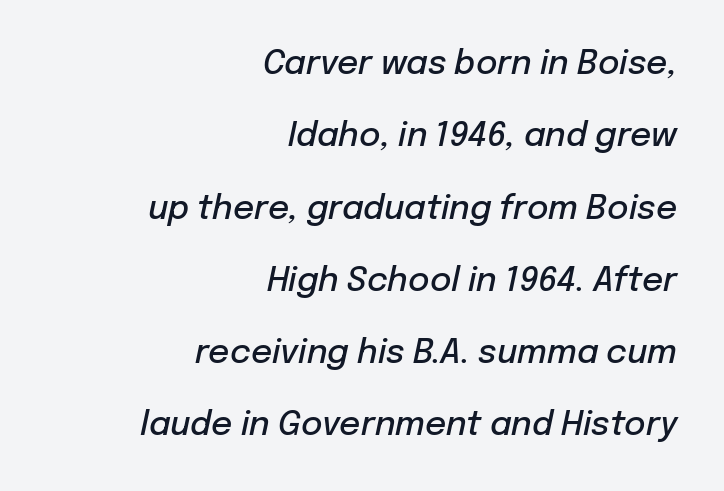
Each word holds together tightly as a unit, with standard inter-letter gaps. Here the designer chose a conventional face with non-uniform glyph widths. Decoration check: the copy has no underline. The lines in this sample share a right terminus and differ only in where they begin. A typesetter would mark this as italic. Compared with typical paragraphs, the rows here are farther apart.
